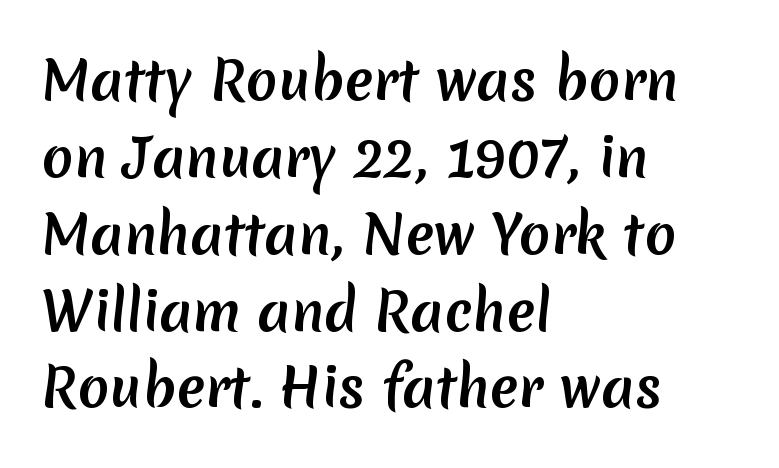
The image shows 53 px semibold sans-serif type; set left-aligned, normal line spacing (1.45x), normal letter spacing, not underlined; low stroke contrast and a medium x-height.
